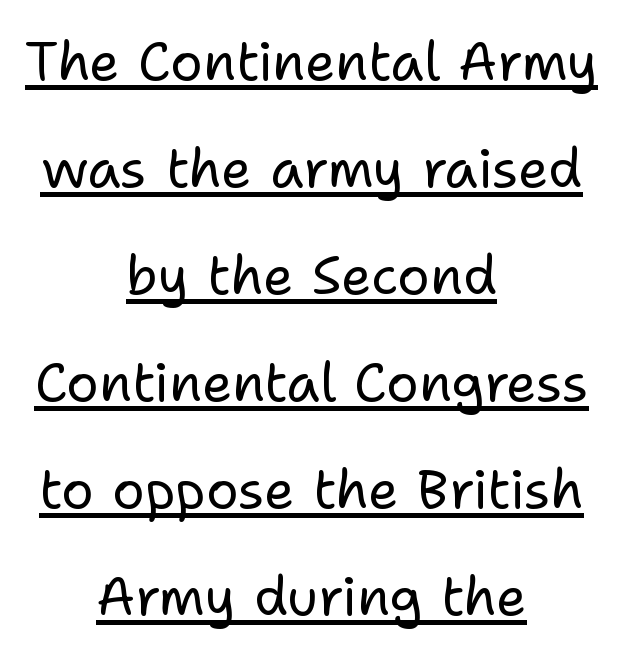
The image shows 54 px regular-weight sans-serif type, upright; set centered, loose line spacing (1.98x), normal letter spacing, underlined; low stroke contrast and a medium x-height.
